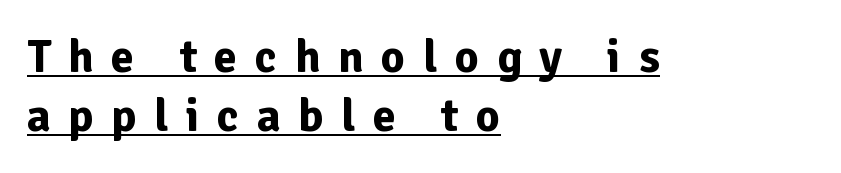
Q: Is the text bold? A: Yes.
Q: Is the text italic (slanted)? A: No, it is upright.
Q: Is the typeface a serif or a sans-serif typeface? A: Sans-serif.
Q: Is the text underlined? A: Yes.
Q: How is the paragraph aligned? A: Left-aligned.
Q: Is the spacing between letters normal or unusually wide? A: Unusually wide.
Q: Is the spacing between lines tight, normal or loose? A: Normal.
Q: Width (condensed, normal, or wide)? A: Normal.
Q: Stroke contrast? A: Low.
Q: x-height? A: Medium.
Q: Monospaced? A: No.
